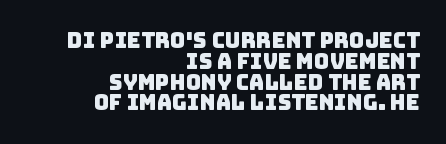
Q: Is the text underlined? A: No.
Q: How is the paragraph aligned? A: Right-aligned.
Q: Is the spacing between letters normal or unusually wide? A: Normal.
Q: Is the spacing between lines tight, normal or loose? A: Tight.
